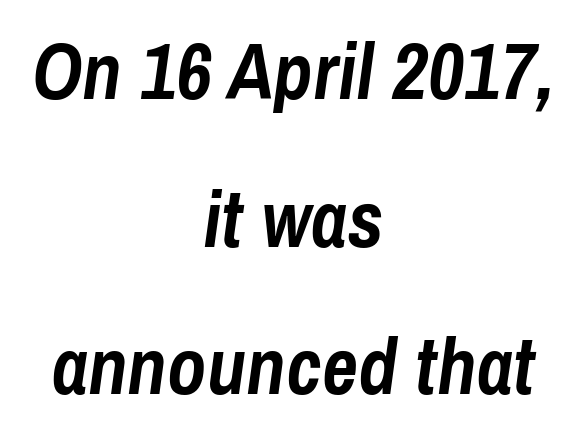
Q: Is the text bold? A: Yes.
Q: Is the text italic (slanted)? A: Yes, it leans right by about 8 degrees.
Q: Is the text underlined? A: No.
Q: How is the paragraph aligned? A: Centered.
Q: Is the spacing between letters normal or unusually wide? A: Normal.
Q: Width (condensed, normal, or wide)? A: Condensed.
Q: Stroke contrast? A: Low.
Q: x-height? A: Medium.
Q: Monospaced? A: No.
